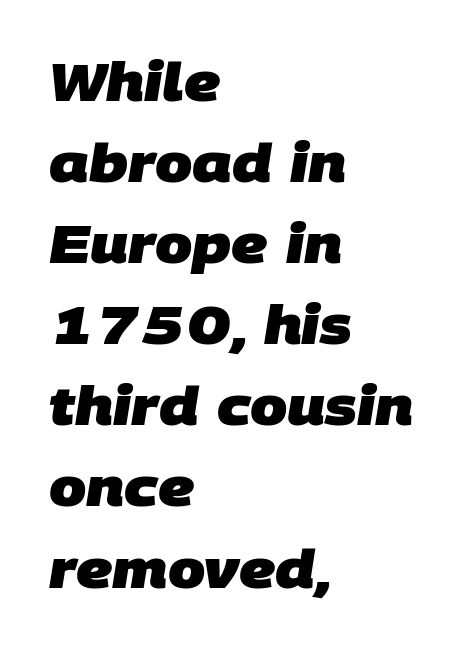
The image shows 53 px heavy sans-serif type; set left-aligned, normal line spacing (1.53x), normal letter spacing, not underlined; low stroke contrast and a large x-height.
